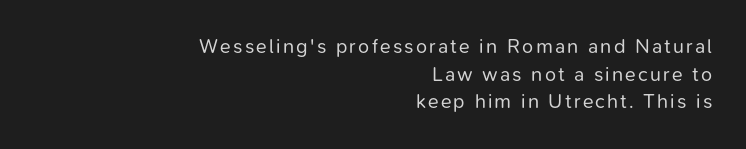
Regular leading. The gap between lines stays unmarked. The specimen reads as upright at a glance. The weight tops out at a normal text grade. A student would call this right alignment; a typographer would say flush right, rag left.
